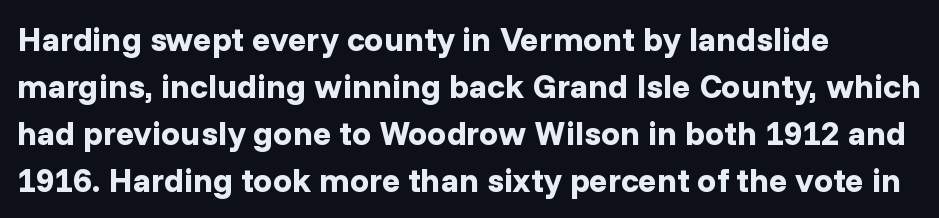
{"serif": "no", "italic": "no", "bold": "yes", "weight": "bold", "width": "normal", "stroke_contrast": "low", "x_height": "medium", "monospaced": "no", "underline": "no", "align": "left", "line_spacing": "normal", "line_spacing_ratio": 1.38, "letter_spacing": "normal", "letter_spacing_em": 0.0, "glyph_px": 34}
